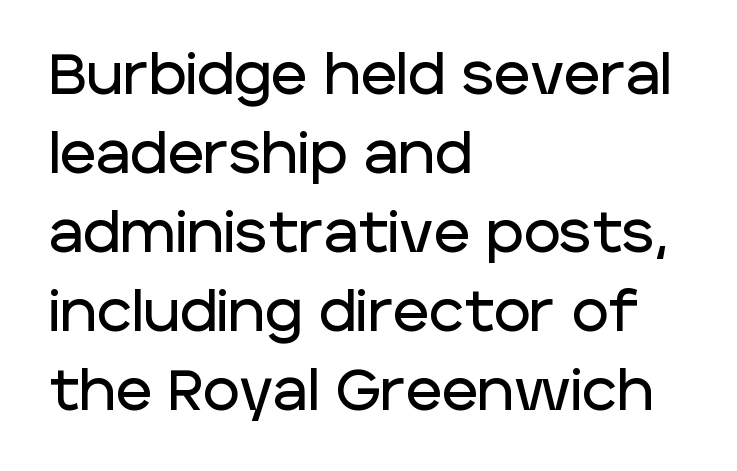
Q: Is the text italic (slanted)? A: No, it is upright.
Q: Is the typeface a serif or a sans-serif typeface? A: Sans-serif.
Q: Is the text underlined? A: No.
Q: How is the paragraph aligned? A: Left-aligned.
Q: Is the spacing between letters normal or unusually wide? A: Normal.
Q: Is the spacing between lines tight, normal or loose? A: Normal.
Q: Width (condensed, normal, or wide)? A: Normal.
Q: Stroke contrast? A: Low.
Q: x-height? A: Large.
Q: Monospaced? A: No.
